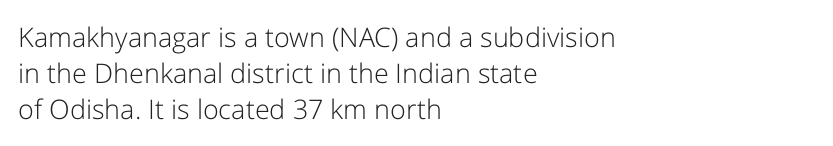
{"italic": "no", "bold": "no", "underline": "no", "align": "left", "line_spacing": "normal", "line_spacing_ratio": 1.34, "letter_spacing": "normal", "letter_spacing_em": 0.0, "glyph_px": 27}
